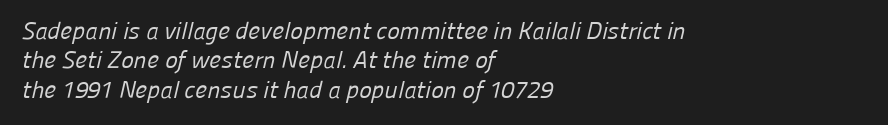
Q: Is the text bold? A: No.
Q: Is the text underlined? A: No.
Q: How is the paragraph aligned? A: Left-aligned.
Q: Is the spacing between letters normal or unusually wide? A: Normal.
